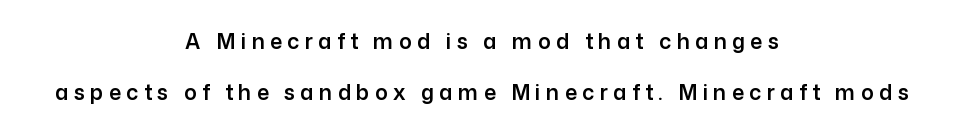
Q: Is the text italic (slanted)? A: No, it is upright.
Q: Is the text underlined? A: No.
Q: How is the paragraph aligned? A: Centered.
Q: Is the spacing between letters normal or unusually wide? A: Unusually wide.
Q: Is the spacing between lines tight, normal or loose? A: Loose.
